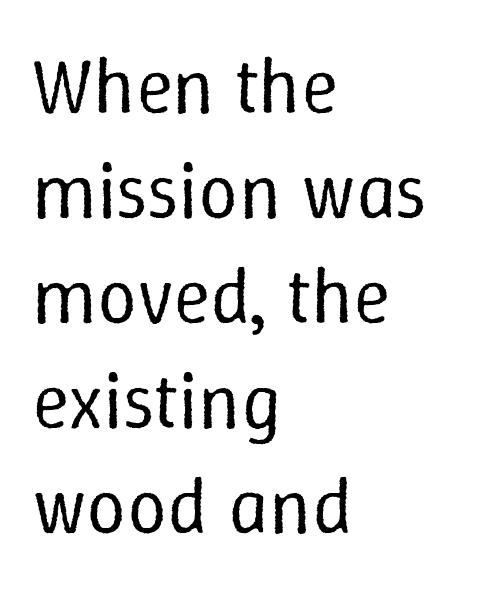
{"italic": "no", "bold": "no", "weight": "regular", "width": "normal", "stroke_contrast": "low", "x_height": "medium", "monospaced": "no", "underline": "no", "align": "left", "line_spacing": "normal", "line_spacing_ratio": 1.33, "letter_spacing": "normal", "letter_spacing_em": 0.0, "glyph_px": 79}
